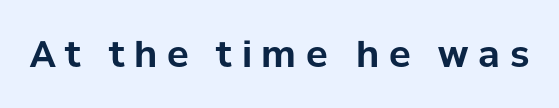
The image shows 36 px bold sans-serif type, upright; set unusually wide letter spacing (+0.27 em), not underlined; low stroke contrast and a medium x-height.
